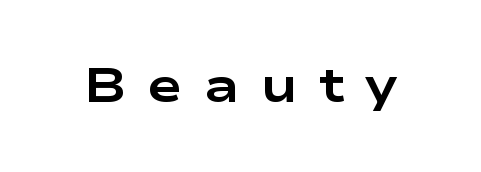
Q: Is the text bold? A: Yes.
Q: Is the text italic (slanted)? A: No, it is upright.
Q: Is the typeface a serif or a sans-serif typeface? A: Sans-serif.
Q: Is the text underlined? A: No.
Q: Is the spacing between letters normal or unusually wide? A: Unusually wide.
Q: Width (condensed, normal, or wide)? A: Wide.
Q: Stroke contrast? A: Low.
Q: x-height? A: Medium.
Q: Monospaced? A: No.
